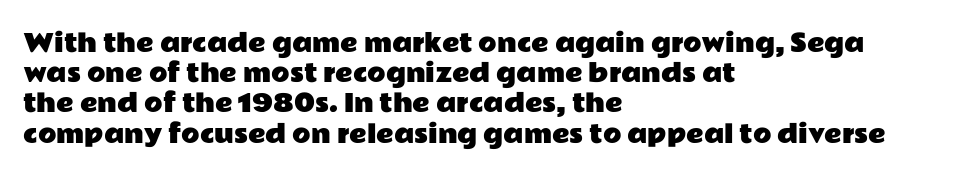
The image shows 24 px text type, upright; set left-aligned, normal line spacing (1.26x), normal letter spacing, not underlined.
